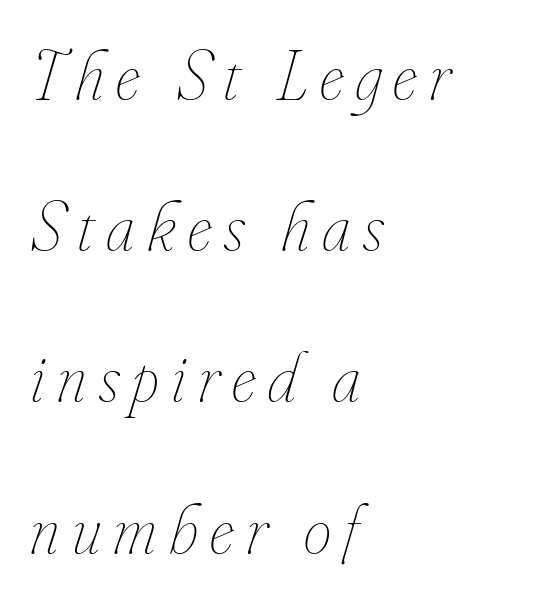
Letters rest on an invisible, unmarked baseline. The lines in this sample share a left origin and differ only in where they stop. Yep, that's italic — everything's leaning. The font sits on the lighter half of the weight spectrum, regular included.
